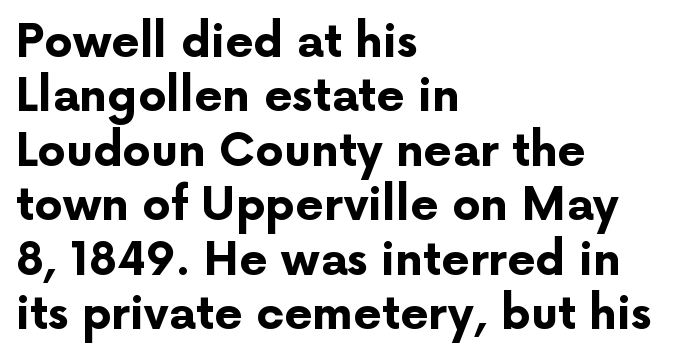
Q: Is the text bold? A: Yes.
Q: Is the text italic (slanted)? A: No, it is upright.
Q: Is the typeface a serif or a sans-serif typeface? A: Sans-serif.
Q: Is the text underlined? A: No.
Q: How is the paragraph aligned? A: Left-aligned.
Q: Is the spacing between letters normal or unusually wide? A: Normal.
Q: Width (condensed, normal, or wide)? A: Normal.
Q: Stroke contrast? A: Low.
Q: x-height? A: Medium.
Q: Monospaced? A: No.
